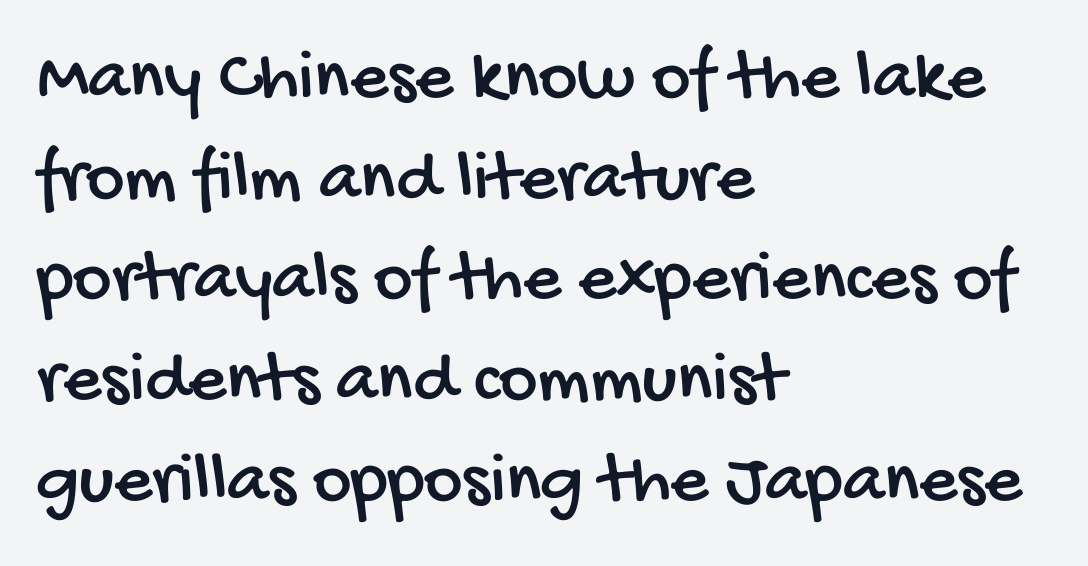
The image shows 74 px condensed sans-serif type; set left-aligned, normal line spacing (1.36x), normal letter spacing, not underlined; low stroke contrast and a large x-height.
